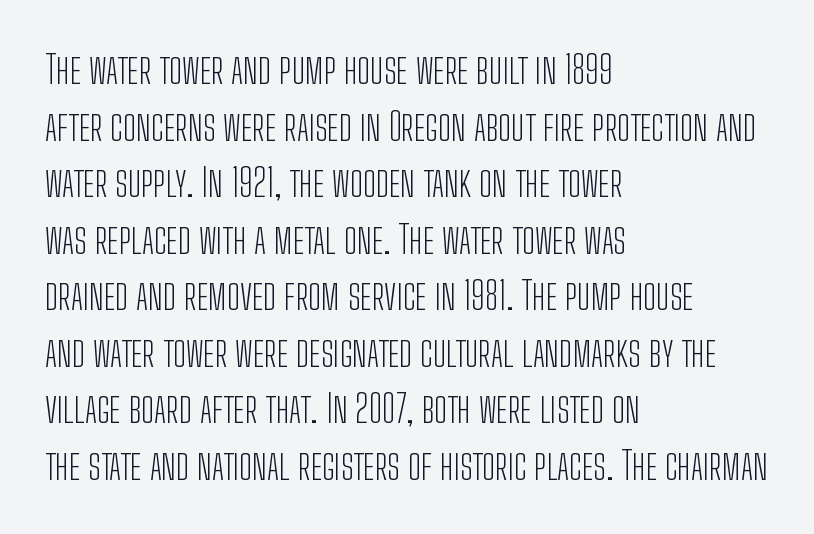
Q: Is the text bold? A: No.
Q: Is the text italic (slanted)? A: No, it is upright.
Q: Is the typeface a serif or a sans-serif typeface? A: Sans-serif.
Q: Is the text underlined? A: No.
Q: How is the paragraph aligned? A: Left-aligned.
Q: Is the spacing between letters normal or unusually wide? A: Normal.
Q: Is the spacing between lines tight, normal or loose? A: Normal.
Q: Width (condensed, normal, or wide)? A: Condensed.
Q: Stroke contrast? A: Low.
Q: x-height? A: Medium.
Q: Monospaced? A: No.
